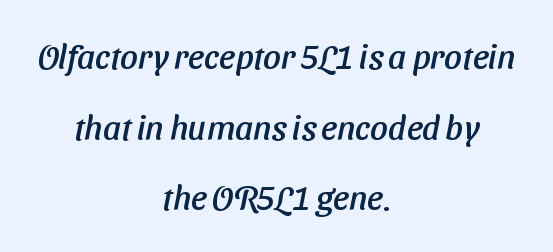
The image shows 34 px sans-serif type; set centered, loose line spacing (2.08x), normal letter spacing, not underlined; low stroke contrast and a medium x-height.
